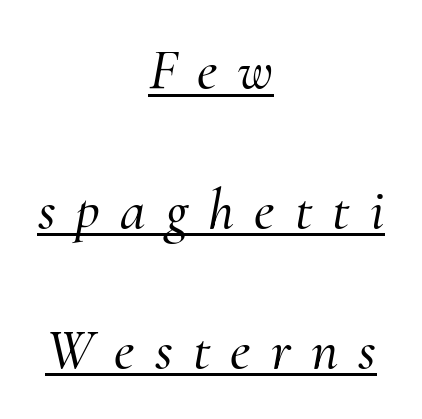
In terms of letterform style, serifs are clearly present. Is this a fixed-width face? No — the glyphs have proportional, varying widths. This sample uses an oblique cut, with every glyph tilted off the vertical. Words appear elongated and porous because spacing is wide. The glyphs are accompanied by a horizontal stroke just below them.
